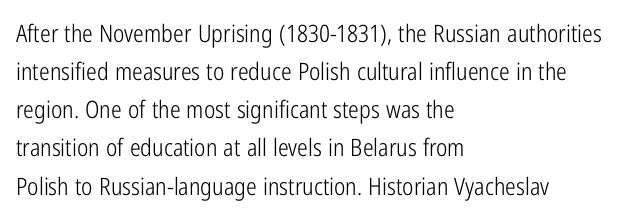
The image shows 24 px text type, upright; set left-aligned, normal line spacing (1.59x), normal letter spacing, not underlined.
